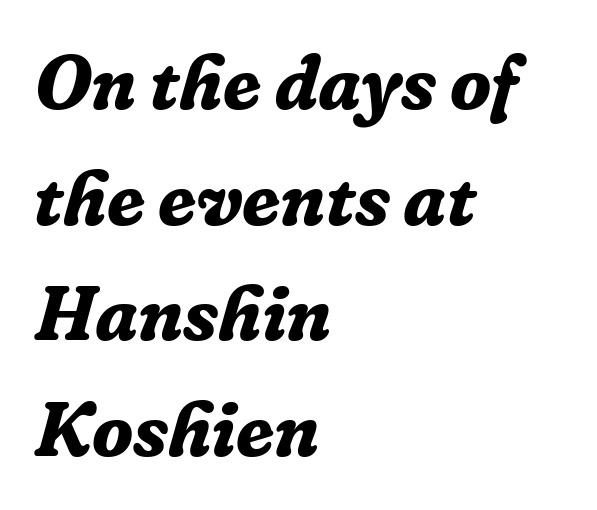
Q: Is the text bold? A: Yes.
Q: Is the text italic (slanted)? A: Yes, it leans right by about 16 degrees.
Q: Is the typeface a serif or a sans-serif typeface? A: Serif.
Q: Is the text underlined? A: No.
Q: How is the paragraph aligned? A: Left-aligned.
Q: Is the spacing between letters normal or unusually wide? A: Normal.
Q: Is the spacing between lines tight, normal or loose? A: Normal.
Q: Width (condensed, normal, or wide)? A: Normal.
Q: Stroke contrast? A: Low.
Q: x-height? A: Medium.
Q: Monospaced? A: No.
